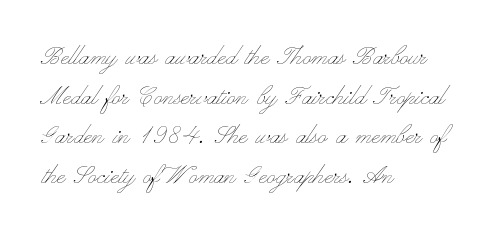
{"bold": "no", "weight": "thin", "width": "wide", "stroke_contrast": "low", "x_height": "small", "monospaced": "no", "underline": "no", "align": "left", "line_spacing": "normal", "line_spacing_ratio": 1.32, "letter_spacing": "normal", "letter_spacing_em": 0.0, "glyph_px": 30}
